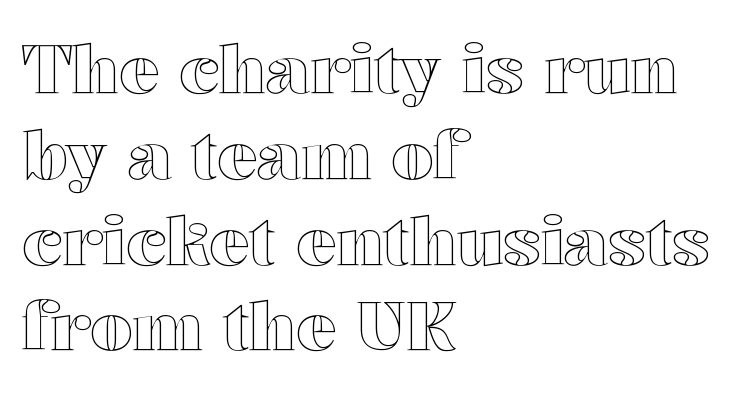
These lines are rendered in a variable-pitch font. Does the lettering tilt? It doesn't — this is upright. Underline: absent. The gaps between neighbouring characters are ordinary and unremarkable.
